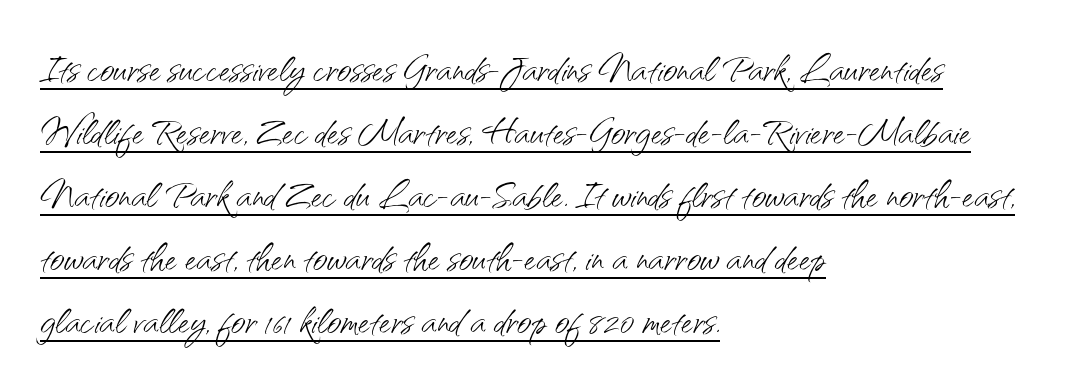
The image shows 50 px light sans-serif type; set left-aligned, normal line spacing (1.26x), normal letter spacing, underlined; medium stroke contrast and a small x-height.
